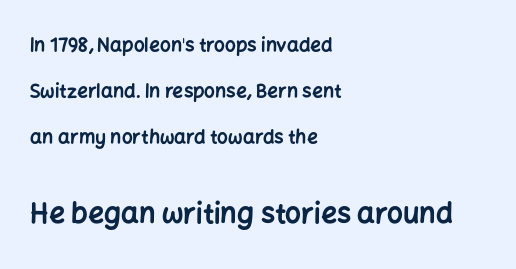
{"serif": "no", "italic": "no", "bold": "yes", "weight": "bold", "width": "normal", "stroke_contrast": "low", "x_height": "medium", "monospaced": "no", "underline": "no", "align": "left", "line_spacing": "loose", "line_spacing_ratio": 2.43, "letter_spacing": "normal", "letter_spacing_em": 0.0, "larger_block": "second", "size_ratio": 1.47, "glyph_px": 28}
